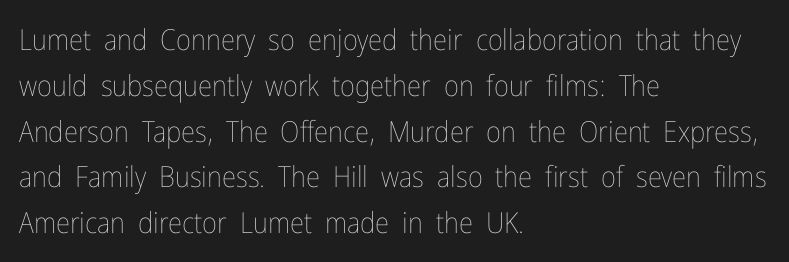
The image shows 29 px thin, condensed type, upright; set left-aligned, normal line spacing (1.58x), normal letter spacing, not underlined; low stroke contrast and a medium x-height.
